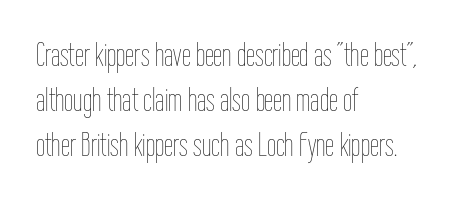
{"italic": "no", "bold": "no", "weight": "thin", "width": "condensed", "stroke_contrast": "low", "x_height": "medium", "monospaced": "no", "underline": "no", "align": "left", "line_spacing": "normal", "line_spacing_ratio": 1.37, "letter_spacing": "normal", "letter_spacing_em": 0.0, "glyph_px": 33}
